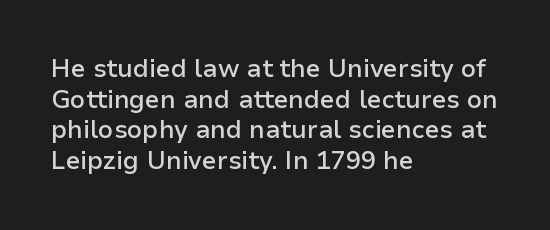
Q: Is the text bold? A: Semi-bold.
Q: Is the text italic (slanted)? A: No, it is upright.
Q: Is the text underlined? A: No.
Q: How is the paragraph aligned? A: Left-aligned.
Q: Is the spacing between letters normal or unusually wide? A: Normal.
